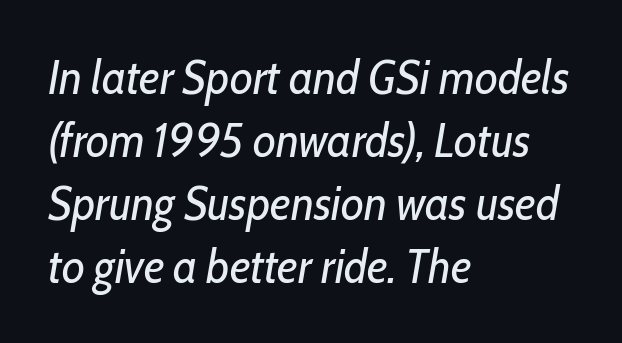
{"italic": "yes", "lean": "right", "slant_degrees": 10, "bold": "no", "weight": "regular", "width": "condensed", "stroke_contrast": "low", "x_height": "medium", "monospaced": "no", "underline": "no", "align": "left", "line_spacing": "normal", "line_spacing_ratio": 1.34, "letter_spacing": "normal", "letter_spacing_em": 0.0, "glyph_px": 47}
